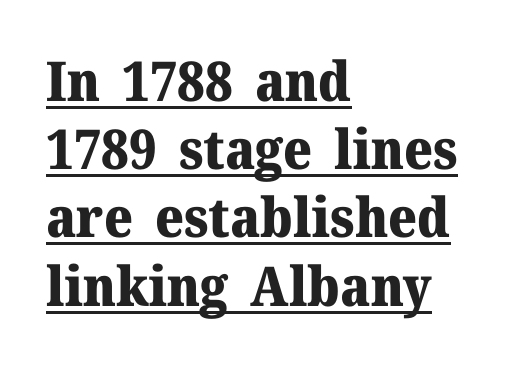
Q: Is the text bold? A: Yes.
Q: Is the text italic (slanted)? A: No, it is upright.
Q: Is the typeface a serif or a sans-serif typeface? A: Serif.
Q: Is the text underlined? A: Yes.
Q: How is the paragraph aligned? A: Left-aligned.
Q: Is the spacing between letters normal or unusually wide? A: Normal.
Q: Width (condensed, normal, or wide)? A: Normal.
Q: Stroke contrast? A: Medium.
Q: x-height? A: Medium.
Q: Monospaced? A: No.
